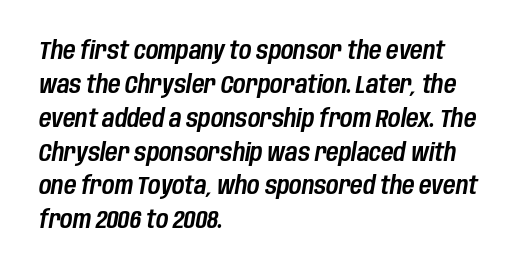
{"italic": "yes", "lean": "right", "slant_degrees": 10, "underline": "no", "align": "left", "line_spacing": "normal", "line_spacing_ratio": 1.41, "letter_spacing": "normal", "letter_spacing_em": 0.0, "glyph_px": 24}
